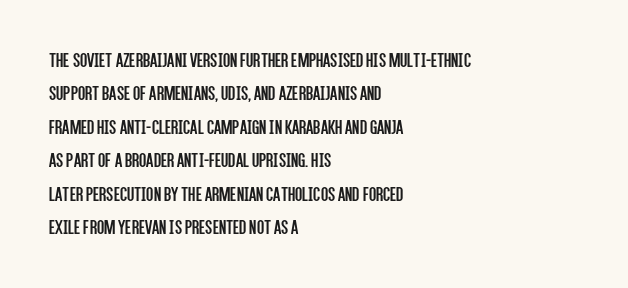
How would I describe the line gaps? Plain and ordinary. Weight: in the light-to-regular range. The type is set solid horizontally, with unmodified tracking. The lines are quadded left.
